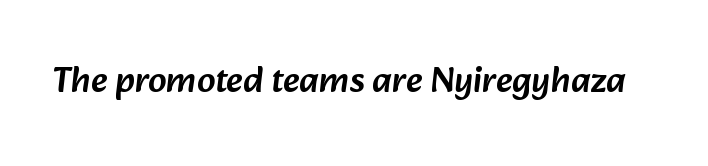
Q: Is the typeface a serif or a sans-serif typeface? A: Sans-serif.
Q: Is the text underlined? A: No.
Q: Is the spacing between letters normal or unusually wide? A: Normal.
Q: Width (condensed, normal, or wide)? A: Normal.
Q: Stroke contrast? A: Low.
Q: x-height? A: Medium.
Q: Monospaced? A: No.
